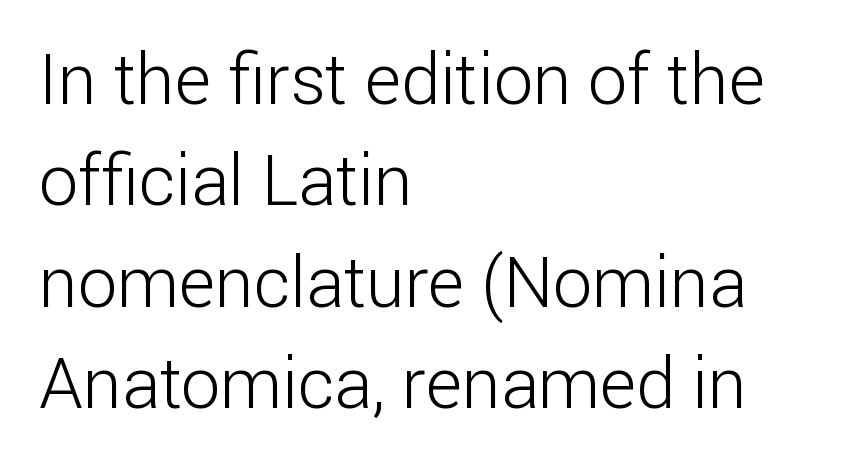
Nobody touched the tracking dial on this one. Nobody drew a line under any word here. The characters display no serif detailing; their extremities are plain. Short and long lines alike share a common starting point at left. This sample uses an upright cut, with every glyph sitting square on the baseline.
